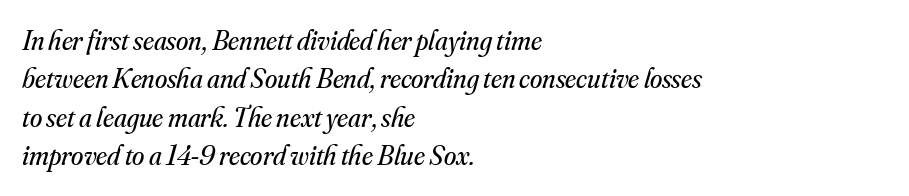
The image shows 28 px regular-weight serif type, italic (leaning right); set left-aligned, normal line spacing (1.37x), normal letter spacing, not underlined; medium stroke contrast and a small x-height.
